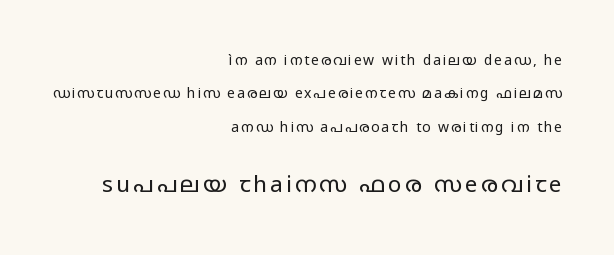
Q: Is the text bold? A: No.
Q: Is the text italic (slanted)? A: No, it is upright.
Q: Is the text underlined? A: No.
Q: How is the paragraph aligned? A: Right-aligned.
Q: Is the spacing between lines tight, normal or loose? A: Loose.
Q: Which block of text is set in a larger size, the first (top) or the second (bottom)? A: The second (bottom) one.
